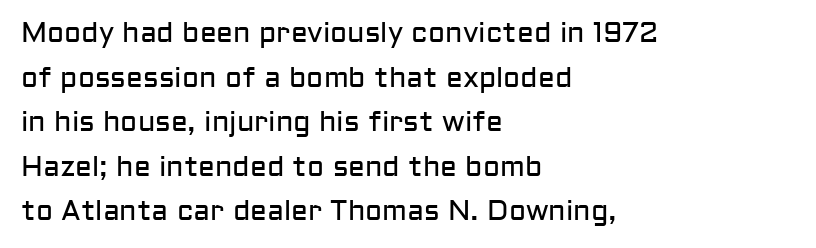
{"serif": "no", "italic": "no", "bold": "no", "weight": "regular", "width": "normal", "stroke_contrast": "low", "x_height": "medium", "monospaced": "no", "underline": "no", "align": "left", "line_spacing": "normal", "line_spacing_ratio": 1.59, "letter_spacing": "normal", "letter_spacing_em": 0.0, "glyph_px": 28}
